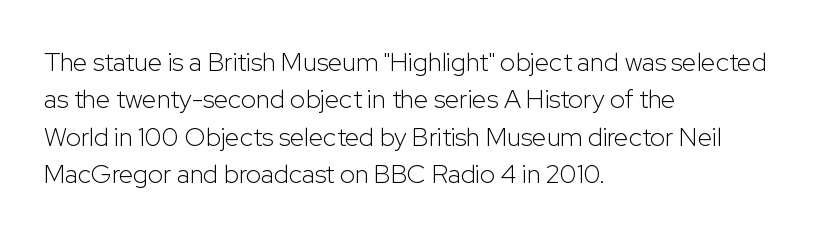
Q: Is the text bold? A: No.
Q: Is the text italic (slanted)? A: No, it is upright.
Q: Is the text underlined? A: No.
Q: How is the paragraph aligned? A: Left-aligned.
Q: Is the spacing between letters normal or unusually wide? A: Normal.
Q: Is the spacing between lines tight, normal or loose? A: Normal.
